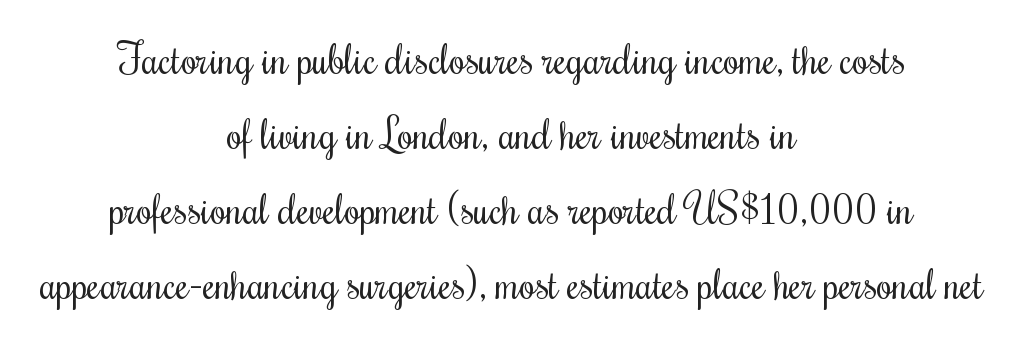
The image shows 41 px regular-weight, condensed serif type; set centered, line spacing 1.83x, normal letter spacing, not underlined; medium stroke contrast and a small x-height.
